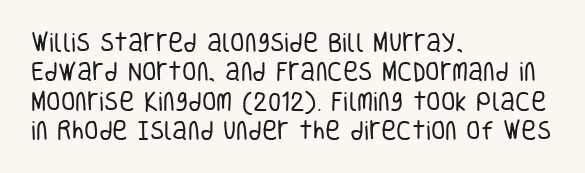
The image shows 21 px text type, upright; set left-aligned, normal line spacing (1.4x), normal letter spacing, not underlined.
